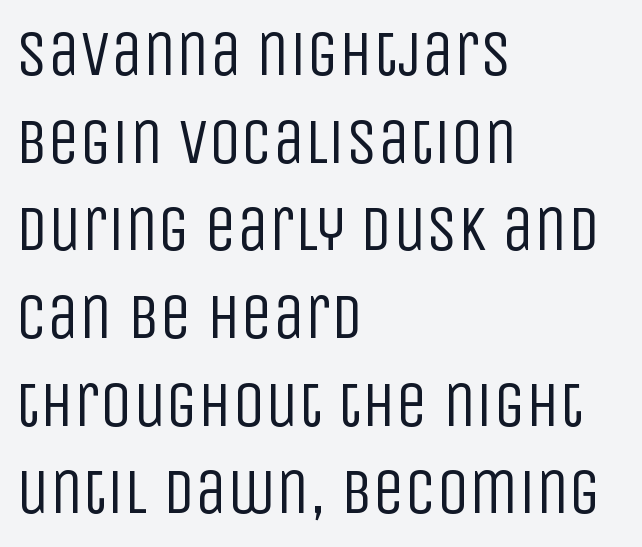
The image shows 64 px regular-weight, condensed sans-serif type, upright; set left-aligned, normal line spacing (1.37x), normal letter spacing, not underlined; low stroke contrast and a large x-height.
